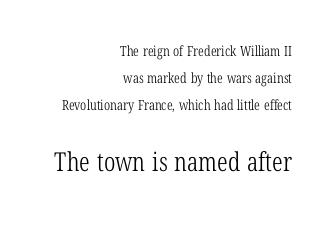
Underline: absent. Widely set lines give the paragraph a tall, airy silhouette. Type size steps up from the first block to the second. The lines are quadded right. Compared with typical body copy, the letter spacing here is the same. Unlike italic type, these characters show no tilt at all.
